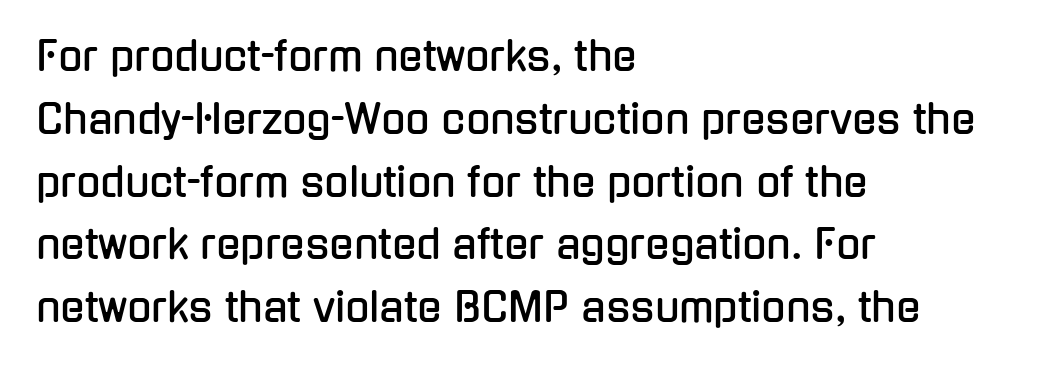
Q: Is the text italic (slanted)? A: No, it is upright.
Q: Is the typeface a serif or a sans-serif typeface? A: Sans-serif.
Q: Is the text underlined? A: No.
Q: How is the paragraph aligned? A: Left-aligned.
Q: Is the spacing between letters normal or unusually wide? A: Normal.
Q: Is the spacing between lines tight, normal or loose? A: Normal.
Q: Width (condensed, normal, or wide)? A: Condensed.
Q: Stroke contrast? A: Low.
Q: x-height? A: Medium.
Q: Monospaced? A: No.
